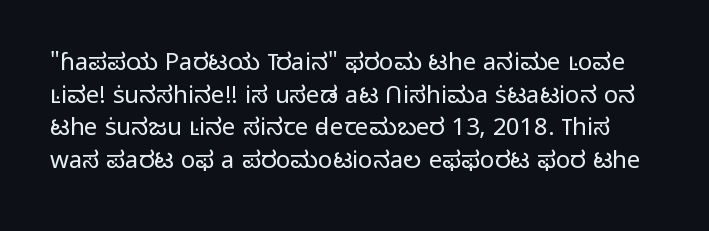
Q: Is the text bold? A: No.
Q: Is the text italic (slanted)? A: No, it is upright.
Q: Is the text underlined? A: No.
Q: Is the spacing between letters normal or unusually wide? A: Normal.
Q: Is the spacing between lines tight, normal or loose? A: Normal.
